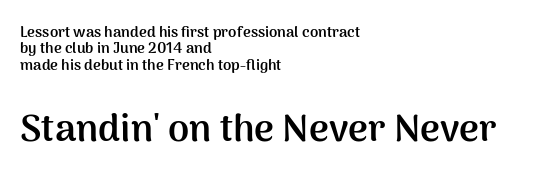
Just letters on the line, the space beneath them empty. The rendering uses a bold face; every stroke is thick and dark. Teacher's note: observe the even left margin — that is flush-left alignment. The passage shown begins with its smaller block and ends with its larger one.
